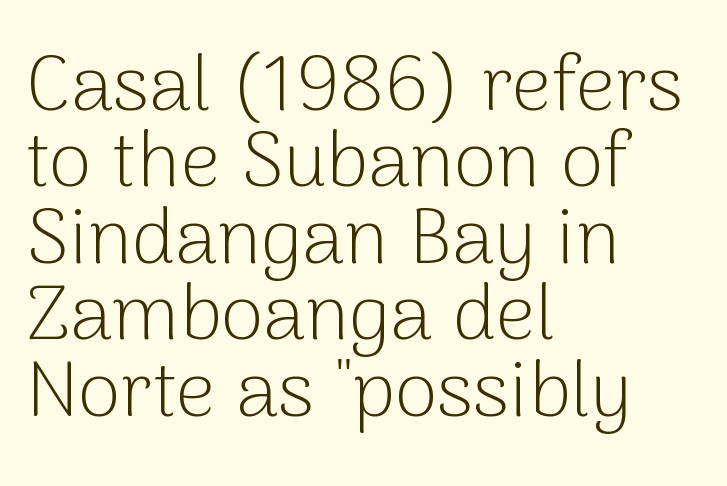
The image shows 78 px light sans-serif type, upright; set left-aligned, tight line spacing (0.98x), normal letter spacing, not underlined; low stroke contrast and a medium x-height.
